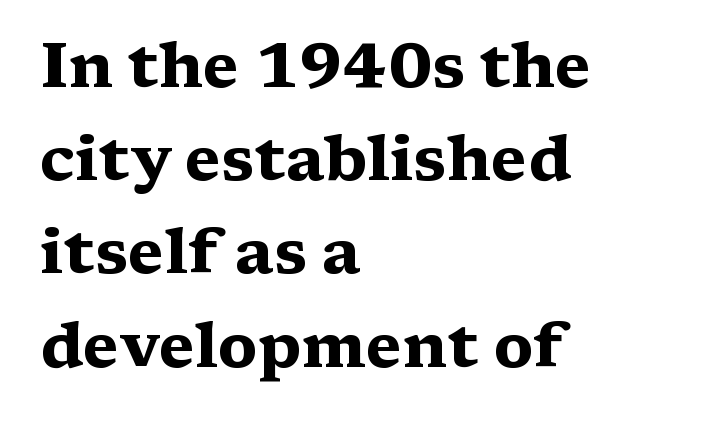
Q: Is the text bold? A: Yes.
Q: Is the text italic (slanted)? A: No, it is upright.
Q: Is the typeface a serif or a sans-serif typeface? A: Serif.
Q: Is the text underlined? A: No.
Q: How is the paragraph aligned? A: Left-aligned.
Q: Is the spacing between letters normal or unusually wide? A: Normal.
Q: Is the spacing between lines tight, normal or loose? A: Normal.
Q: Width (condensed, normal, or wide)? A: Wide.
Q: Stroke contrast? A: Medium.
Q: x-height? A: Medium.
Q: Monospaced? A: No.
